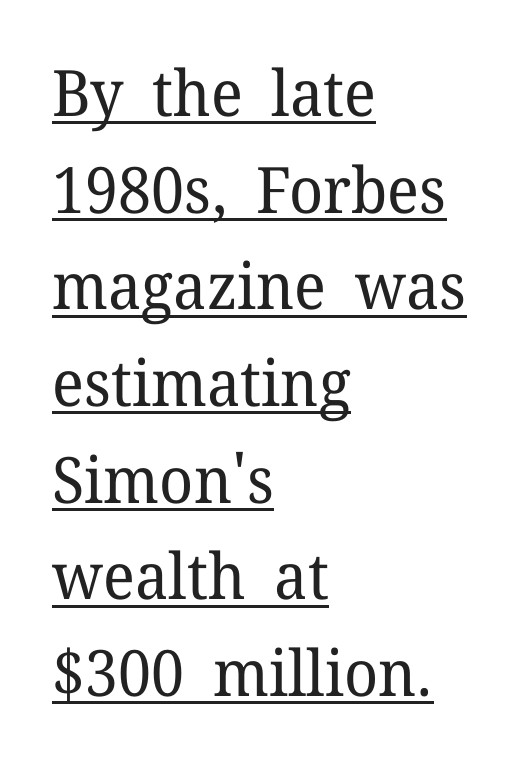
The passage shown is not bold in any degree. Quick note: interline space is typical. Has an underline been added? It has. The typeface chosen for these lines features serifs. Glyph-to-glyph distance matches everyday printed text. Upright lettering throughout.
